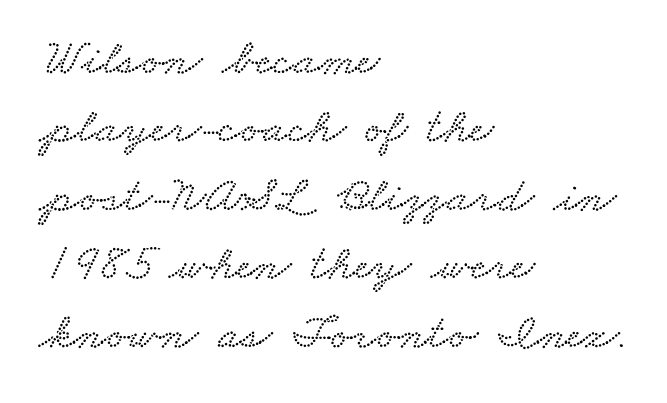
The image shows 50 px wide type; set left-aligned, normal line spacing (1.37x), normal letter spacing, not underlined; low stroke contrast and a small x-height.
